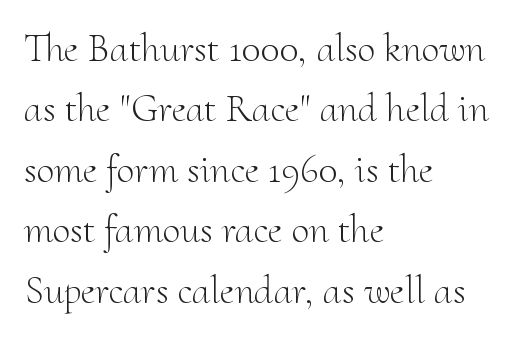
The image shows 40 px light serif type, upright; set left-aligned, normal line spacing (1.51x), normal letter spacing, not underlined; medium stroke contrast and a small x-height.
